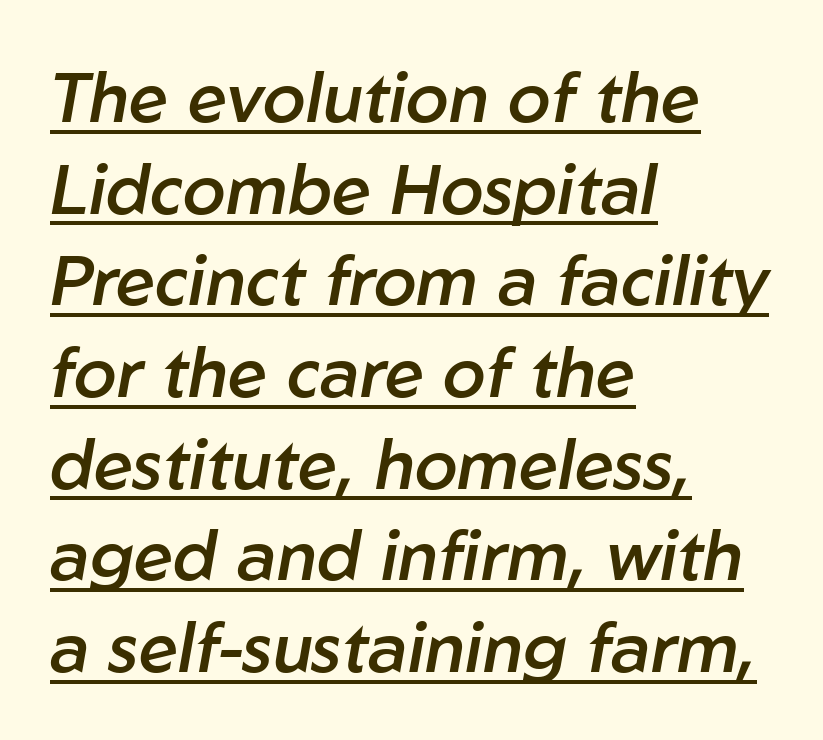
The image shows 70 px semibold type, italic (leaning right); set left-aligned, normal line spacing (1.31x), normal letter spacing, underlined; low stroke contrast and a medium x-height.
